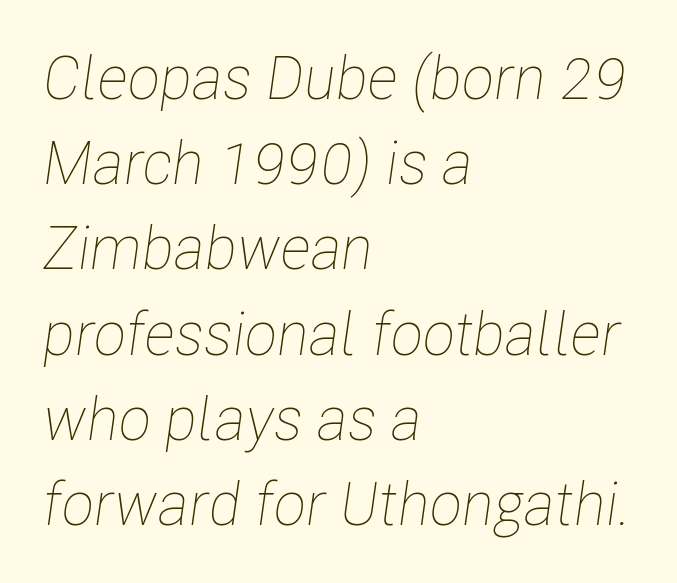
{"italic": "yes", "lean": "right", "slant_degrees": 8, "bold": "no", "weight": "thin", "width": "condensed", "stroke_contrast": "low", "x_height": "medium", "monospaced": "no", "underline": "no", "align": "left", "line_spacing": "normal", "line_spacing_ratio": 1.42, "letter_spacing": "normal", "letter_spacing_em": 0.0, "glyph_px": 60}
